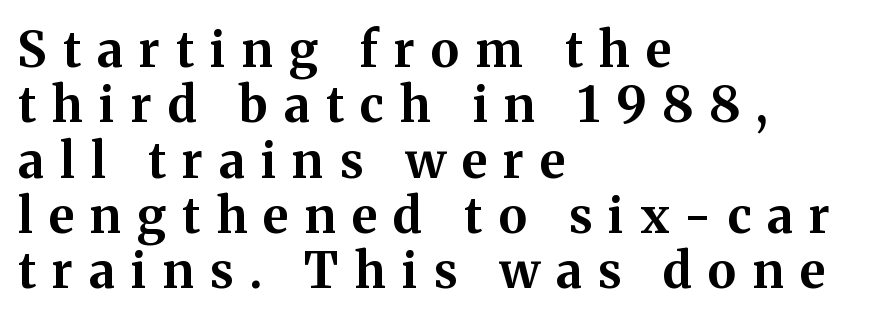
{"serif": "yes", "italic": "no", "bold": "yes", "weight": "bold", "width": "normal", "stroke_contrast": "medium", "x_height": "medium", "monospaced": "no", "underline": "no", "align": "left", "line_spacing": "tight", "line_spacing_ratio": 1.13, "letter_spacing": "wide", "letter_spacing_em": 0.33, "glyph_px": 49}
